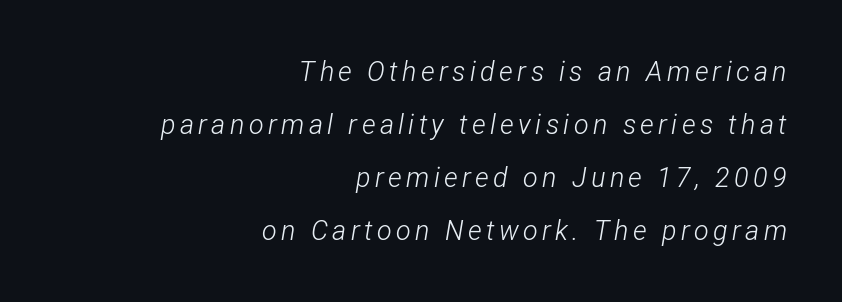
The image shows 27 px text type, italic (leaning right); set right-aligned, loose line spacing (1.96x), not underlined.
